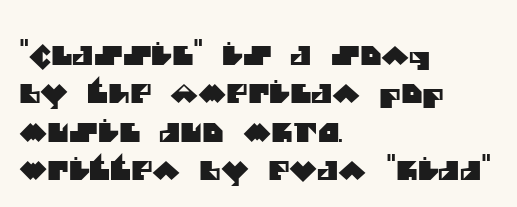
{"underline": "no", "align": "left", "line_spacing": "normal", "line_spacing_ratio": 1.48, "letter_spacing": "normal", "letter_spacing_em": 0.0, "glyph_px": 26}
